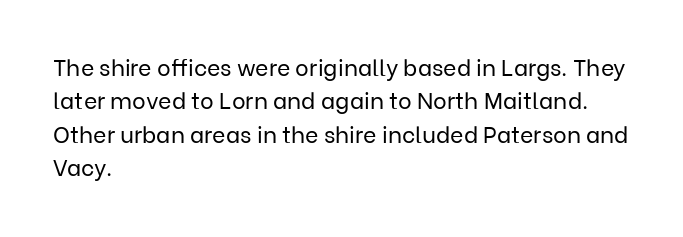
The image shows 23 px text type, upright; set left-aligned, normal line spacing (1.45x), normal letter spacing, not underlined.
